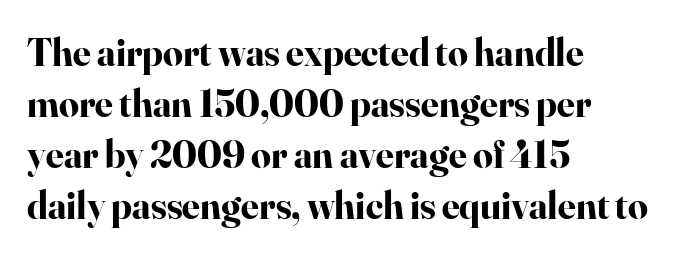
Italic? Not at all — the glyphs are vertical. Varying glyph widths throughout — classic text-font behaviour. The space between consecutive lines is moderate. Every row of glyphs begins at an identical x-position on the left. These lines are composed in type with serifs.
